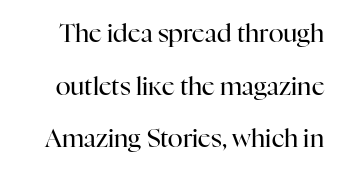
The image shows 25 px text type, upright; set loose line spacing (2.11x), normal letter spacing, not underlined.
